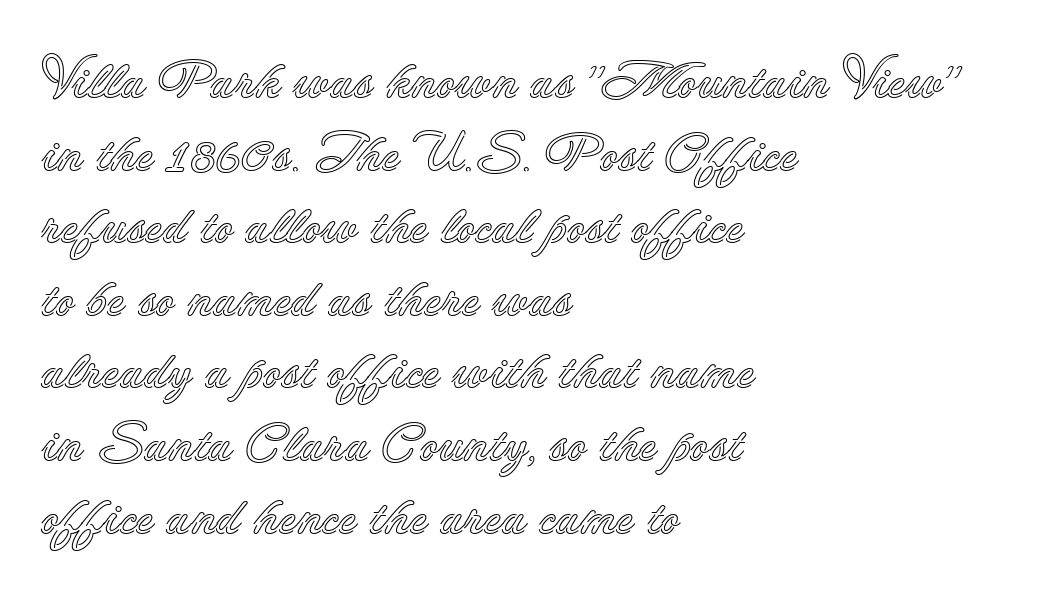
No extra tracking has been applied to these lines. The vertical gap from one line to the next is medium. Descender tails drop into unmarked territory. Spacing verdict: proportional, widths tailored to each character.
